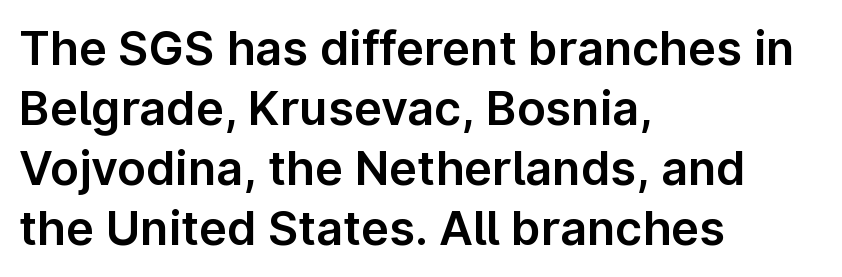
{"serif": "no", "italic": "no", "width": "normal", "stroke_contrast": "low", "x_height": "medium", "monospaced": "no", "underline": "no", "align": "left", "line_spacing": "normal", "line_spacing_ratio": 1.28, "letter_spacing": "normal", "letter_spacing_em": 0.0, "glyph_px": 47}
